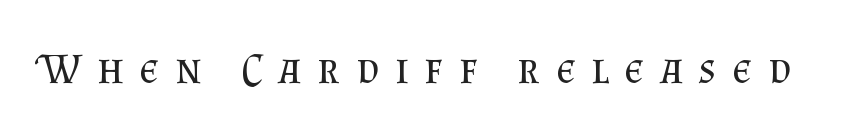
Q: Is the text bold? A: No.
Q: Is the text italic (slanted)? A: No, it is upright.
Q: Is the typeface a serif or a sans-serif typeface? A: Serif.
Q: Is the text underlined? A: No.
Q: Is the spacing between letters normal or unusually wide? A: Unusually wide.
Q: Width (condensed, normal, or wide)? A: Normal.
Q: Stroke contrast? A: Medium.
Q: x-height? A: Small.
Q: Monospaced? A: No.
